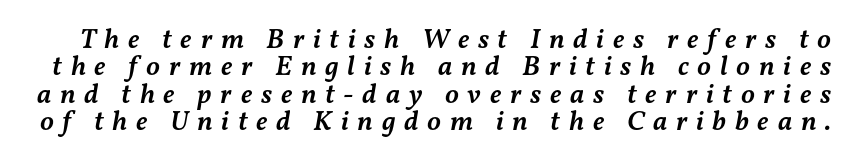
The image shows 28 px semibold type, italic (leaning right); set tight line spacing (0.98x), unusually wide letter spacing (+0.31 em), not underlined; medium stroke contrast and a medium x-height.
